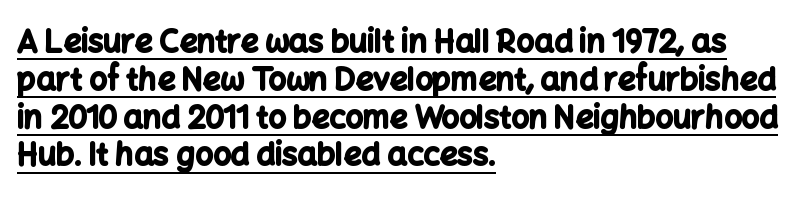
{"serif": "no", "italic": "no", "bold": "yes", "weight": "bold", "width": "normal", "stroke_contrast": "low", "x_height": "medium", "monospaced": "no", "underline": "yes", "align": "left", "line_spacing_ratio": 1.22, "letter_spacing": "normal", "letter_spacing_em": 0.0, "glyph_px": 31}
